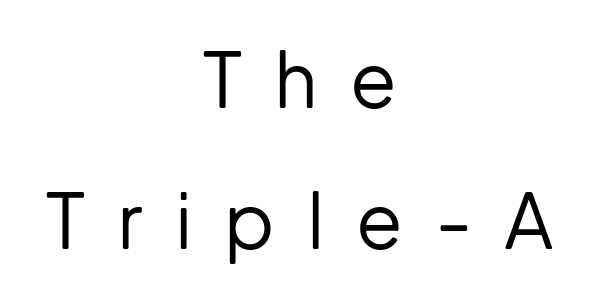
{"serif": "no", "italic": "no", "bold": "no", "weight": "regular", "width": "normal", "stroke_contrast": "low", "x_height": "medium", "monospaced": "no", "underline": "no", "align": "center", "line_spacing_ratio": 1.85, "letter_spacing": "wide", "letter_spacing_em": 0.42, "glyph_px": 76}
